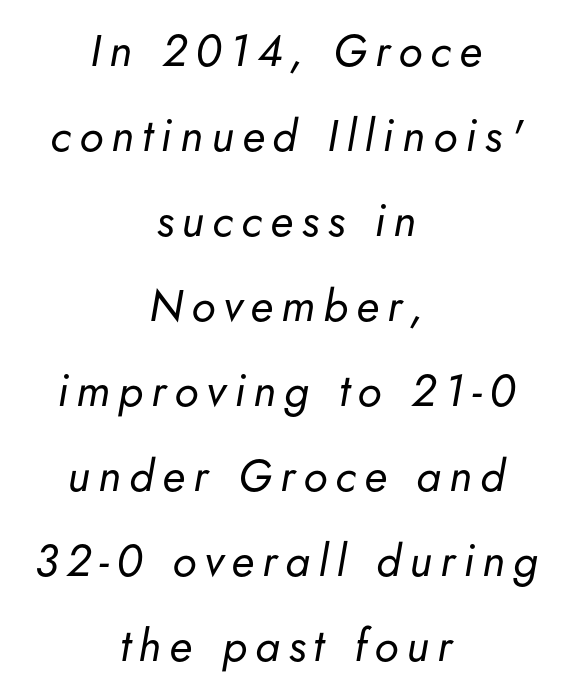
The image shows 45 px regular-weight type, italic (leaning right); set centered, line spacing 1.89x, not underlined; low stroke contrast and a small x-height.
